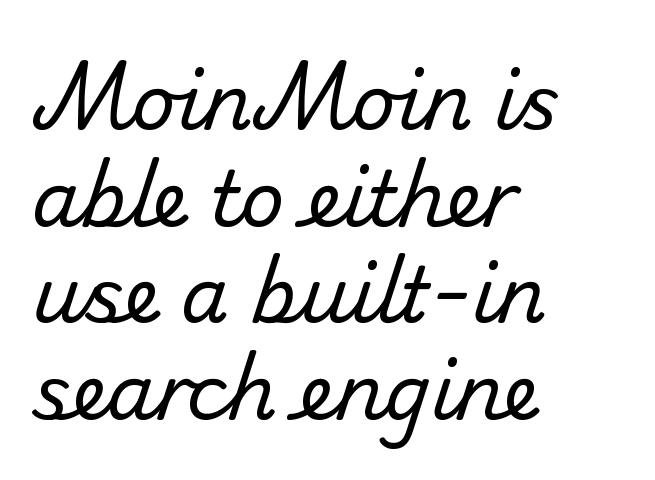
The image shows 76 px regular-weight sans-serif type; set left-aligned, normal line spacing (1.27x), normal letter spacing, not underlined; low stroke contrast and a small x-height.
